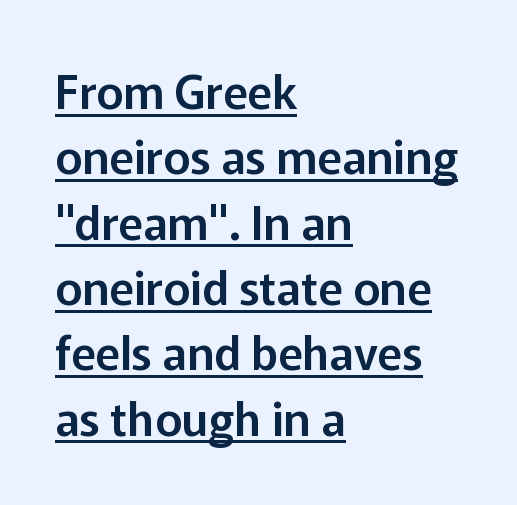
The image shows 46 px sans-serif type, upright; set left-aligned, normal line spacing (1.42x), normal letter spacing, underlined; low stroke contrast and a medium x-height.
